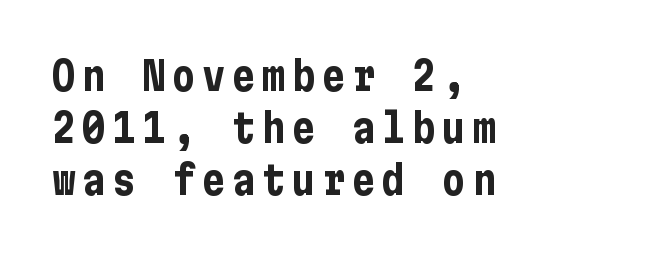
The image shows 39 px bold, condensed sans-serif type, upright; set left-aligned, normal line spacing (1.33x), not underlined; low stroke contrast and a medium x-height.
